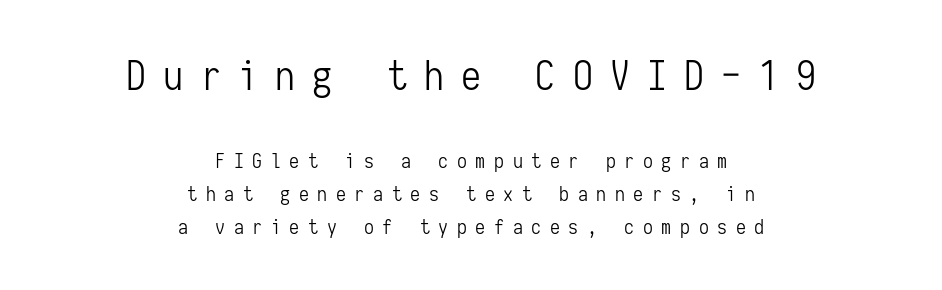
No word sits above an underline. Every stem runs plumb, perpendicular to the baseline. Serifs: no, the terminals of the letterforms are clean. Is this a heavy cut? Hardly; it is regular or lighter. Whoever set this chose a conventional vertical rhythm. Display-style spreading of the glyphs; the letterfit is very open.
